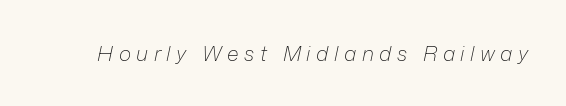
{"italic": "yes", "lean": "right", "slant_degrees": 12, "bold": "no", "underline": "no", "letter_spacing": "wide", "letter_spacing_em": 0.26, "glyph_px": 21}
